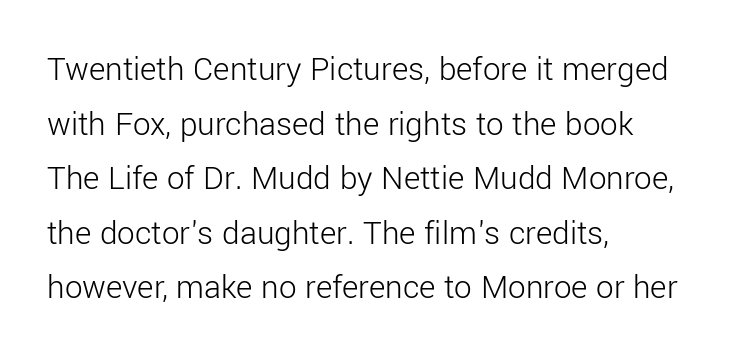
Q: Is the text bold? A: No.
Q: Is the text italic (slanted)? A: No, it is upright.
Q: Is the typeface a serif or a sans-serif typeface? A: Sans-serif.
Q: Is the text underlined? A: No.
Q: How is the paragraph aligned? A: Left-aligned.
Q: Is the spacing between letters normal or unusually wide? A: Normal.
Q: Is the spacing between lines tight, normal or loose? A: Normal.
Q: Width (condensed, normal, or wide)? A: Normal.
Q: Stroke contrast? A: Low.
Q: x-height? A: Medium.
Q: Monospaced? A: No.
